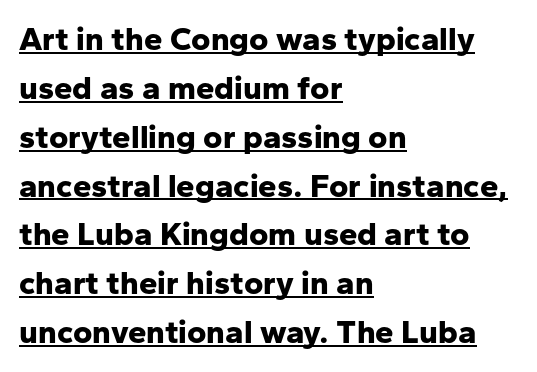
What's the leading like? Ordinary, nothing unusual. Line starts are locked; line ends wander. Is this a fixed-width face? No — the glyphs have proportional, varying widths. A typesetter would label this face a sans. Caption: standard tracking, unaltered. Check the space under the baseline: a stroke is drawn there.
